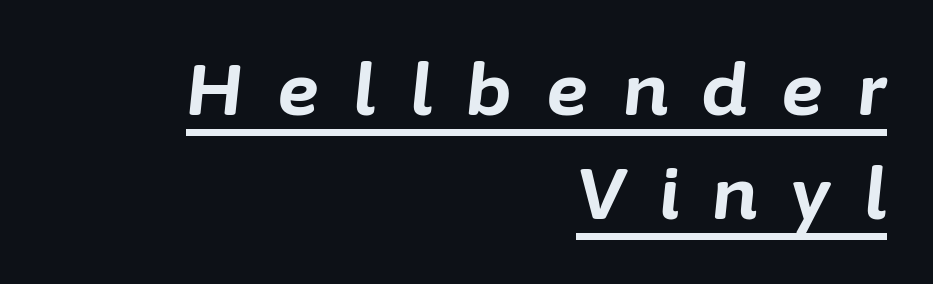
{"italic": "yes", "lean": "right", "slant_degrees": 6, "bold": "yes", "weight": "bold", "width": "normal", "stroke_contrast": "low", "x_height": "medium", "monospaced": "no", "underline": "yes", "align": "right", "line_spacing": "normal", "line_spacing_ratio": 1.46, "letter_spacing": "wide", "letter_spacing_em": 0.48, "glyph_px": 71}
